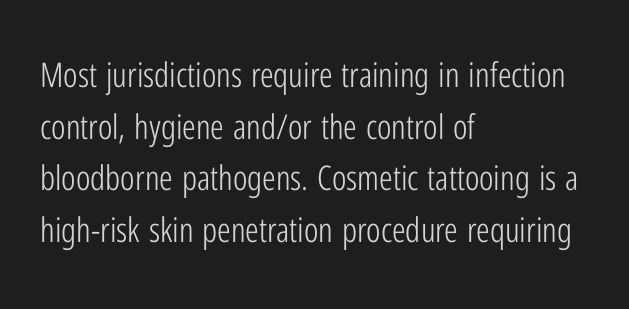
The image shows 34 px light, condensed sans-serif type, upright; set left-aligned, normal line spacing (1.52x), normal letter spacing, not underlined; low stroke contrast and a medium x-height.
